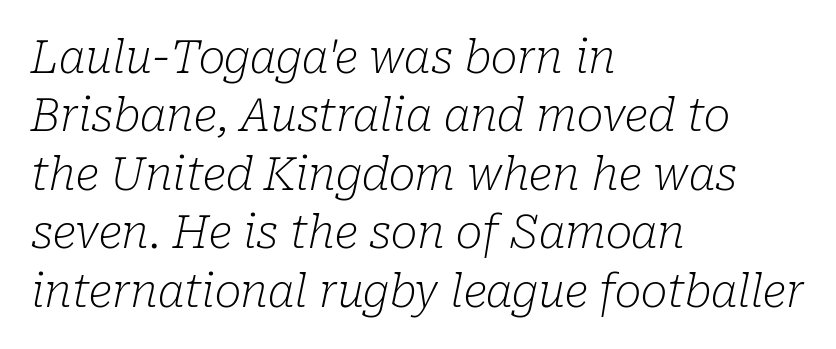
Q: Is the text bold? A: No.
Q: Is the text italic (slanted)? A: Yes, it leans right by about 10 degrees.
Q: Is the typeface a serif or a sans-serif typeface? A: Serif.
Q: Is the text underlined? A: No.
Q: How is the paragraph aligned? A: Left-aligned.
Q: Is the spacing between letters normal or unusually wide? A: Normal.
Q: Is the spacing between lines tight, normal or loose? A: Normal.
Q: Width (condensed, normal, or wide)? A: Normal.
Q: Stroke contrast? A: Low.
Q: x-height? A: Medium.
Q: Monospaced? A: No.
